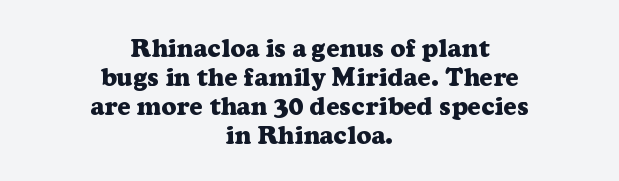
{"italic": "no", "bold": "yes", "underline": "no", "align": "center", "line_spacing": "tight", "line_spacing_ratio": 1.12, "letter_spacing": "normal", "letter_spacing_em": 0.0, "glyph_px": 26}
